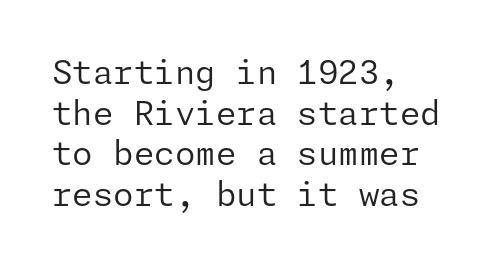
Q: Is the text bold? A: No.
Q: Is the text italic (slanted)? A: No, it is upright.
Q: Is the typeface a serif or a sans-serif typeface? A: Sans-serif.
Q: Is the text underlined? A: No.
Q: How is the paragraph aligned? A: Left-aligned.
Q: Is the spacing between letters normal or unusually wide? A: Normal.
Q: Width (condensed, normal, or wide)? A: Normal.
Q: Stroke contrast? A: Low.
Q: x-height? A: Medium.
